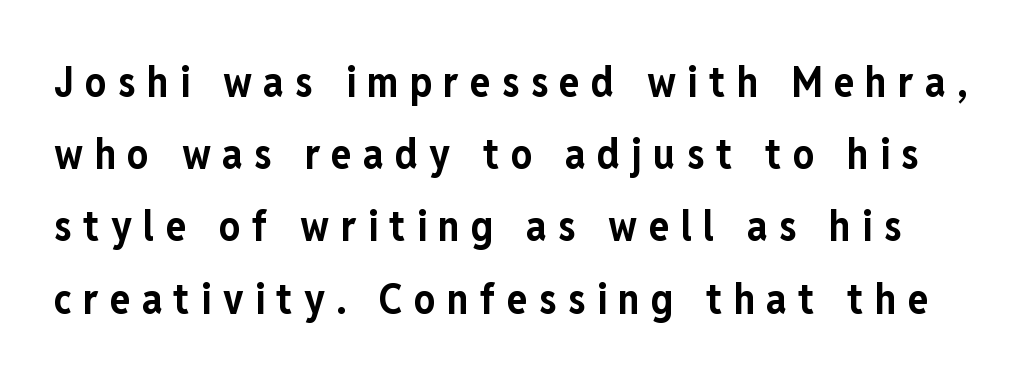
This rendering widens character spacing well past its baseline value. This sample uses an upright cut, with every glyph sitting square on the baseline. This rendering employs a face without finishing strokes, i.e., a sans-serif. Typesetter's note: full bold, strokes at maximum text heaviness. The area under the type is left untouched.
